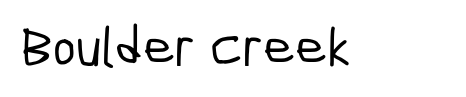
{"serif": "no", "width": "condensed", "stroke_contrast": "low", "x_height": "medium", "monospaced": "no", "underline": "no", "letter_spacing": "normal", "letter_spacing_em": 0.0, "glyph_px": 55}
